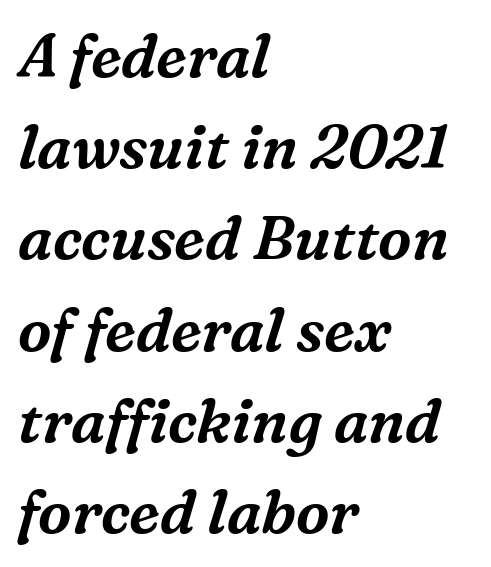
Vertical spacing — default. The passage shown is typed in a proportional face where columns would drift. Notice how the stems are inclined rather than vertical — that's the hallmark of italics. Honestly, the letter spacing is just normal — you wouldn't notice it. Where is the straight margin? On the left. Rule under the text: the space is simply empty.
